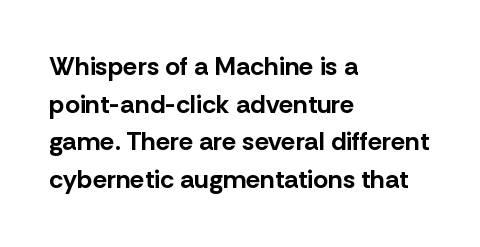
{"italic": "no", "bold": "yes", "underline": "no", "align": "left", "line_spacing": "normal", "line_spacing_ratio": 1.45, "letter_spacing": "normal", "letter_spacing_em": 0.0, "glyph_px": 26}
